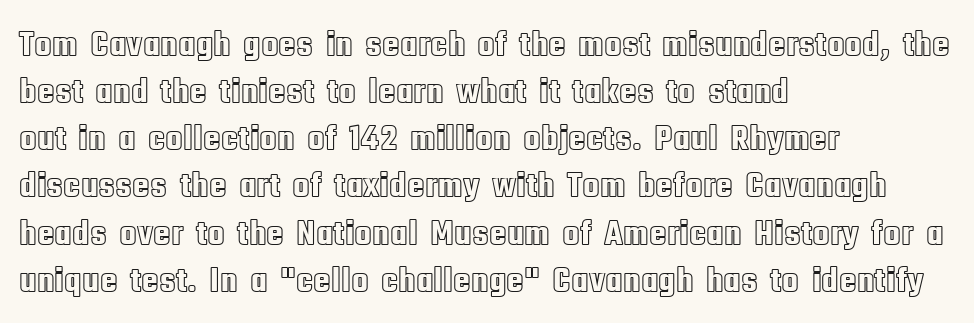
Q: Is the text italic (slanted)? A: No, it is upright.
Q: Is the text underlined? A: No.
Q: How is the paragraph aligned? A: Left-aligned.
Q: Is the spacing between letters normal or unusually wide? A: Normal.
Q: Is the spacing between lines tight, normal or loose? A: Normal.
Q: Width (condensed, normal, or wide)? A: Condensed.
Q: x-height? A: Large.
Q: Monospaced? A: No.
